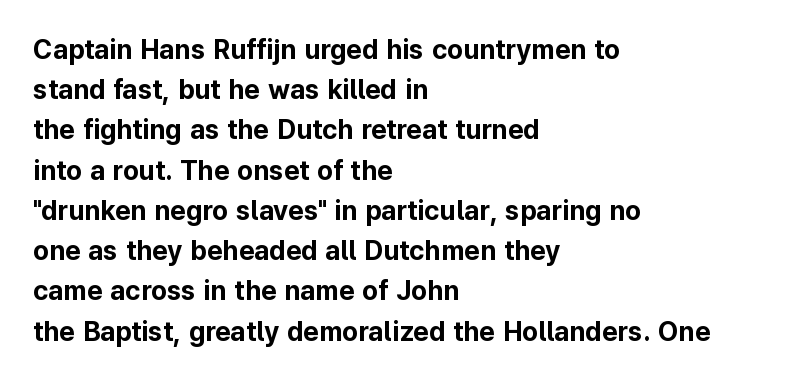
Q: Is the text bold? A: Yes.
Q: Is the text italic (slanted)? A: No, it is upright.
Q: Is the text underlined? A: No.
Q: How is the paragraph aligned? A: Left-aligned.
Q: Is the spacing between letters normal or unusually wide? A: Normal.
Q: Is the spacing between lines tight, normal or loose? A: Normal.
